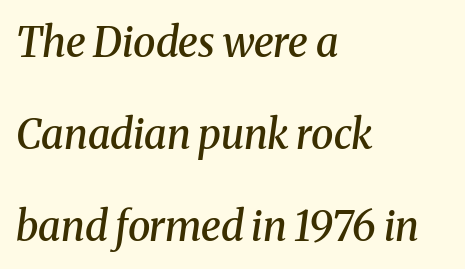
{"serif": "yes", "italic": "yes", "lean": "right", "slant_degrees": 8, "bold": "semi", "weight": "semibold", "width": "normal", "stroke_contrast": "medium", "x_height": "medium", "monospaced": "no", "underline": "no", "align": "left", "line_spacing": "loose", "line_spacing_ratio": 2.24, "letter_spacing": "normal", "letter_spacing_em": 0.0, "glyph_px": 41}
